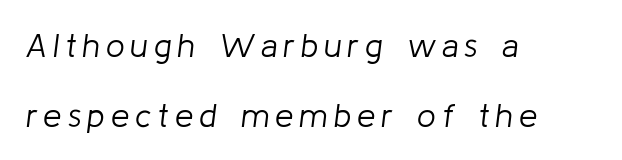
Descender tails drop into unmarked territory. Each letter keeps its own natural width here, so spacing adapts to shape. Stems here are at most as thick as an everyday book face. All the whitespace from short lines collects on the right. Italic: yes, the glyphs are oblique. Vertical spacing — loose.
